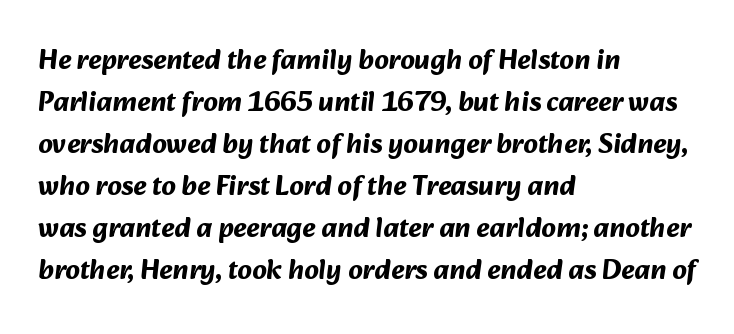
{"serif": "no", "bold": "yes", "weight": "bold", "width": "normal", "stroke_contrast": "medium", "x_height": "medium", "monospaced": "no", "underline": "no", "align": "left", "line_spacing": "normal", "line_spacing_ratio": 1.5, "letter_spacing": "normal", "letter_spacing_em": 0.0, "glyph_px": 28}
